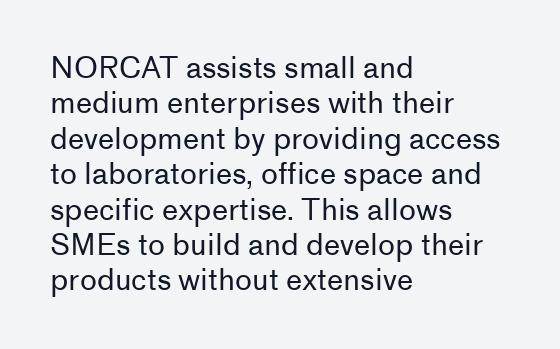
{"serif": "no", "italic": "no", "bold": "no", "weight": "regular", "width": "normal", "stroke_contrast": "low", "x_height": "medium", "monospaced": "no", "underline": "no", "align": "left", "line_spacing_ratio": 1.22, "letter_spacing": "normal", "letter_spacing_em": 0.0, "glyph_px": 29}
